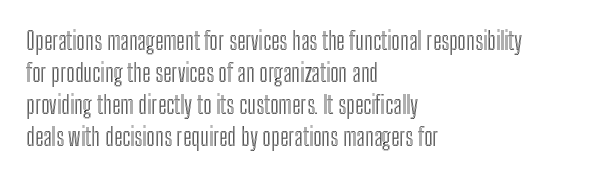
Q: Is the text italic (slanted)? A: No, it is upright.
Q: Is the text underlined? A: No.
Q: How is the paragraph aligned? A: Left-aligned.
Q: Is the spacing between letters normal or unusually wide? A: Normal.
Q: Is the spacing between lines tight, normal or loose? A: Normal.
